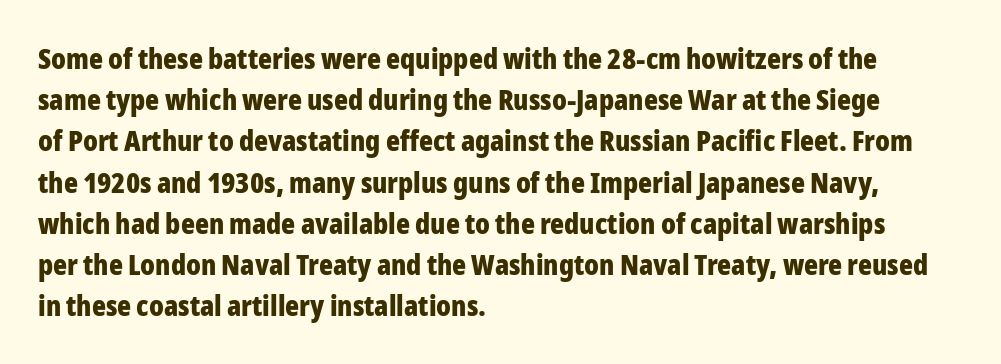
Q: Is the text bold? A: Yes.
Q: Is the text italic (slanted)? A: No, it is upright.
Q: Is the typeface a serif or a sans-serif typeface? A: Sans-serif.
Q: Is the text underlined? A: No.
Q: How is the paragraph aligned? A: Left-aligned.
Q: Is the spacing between letters normal or unusually wide? A: Normal.
Q: Is the spacing between lines tight, normal or loose? A: Normal.
Q: Width (condensed, normal, or wide)? A: Condensed.
Q: Stroke contrast? A: Low.
Q: x-height? A: Medium.
Q: Monospaced? A: No.
